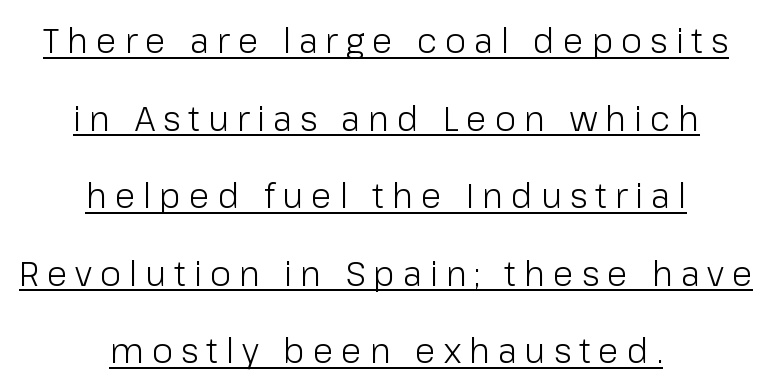
This rendering widens character spacing well past its baseline value. The designer dialed line spacing up above the default. Typeset on center — no edge is straight. Note: no serifs on the glyphs.
